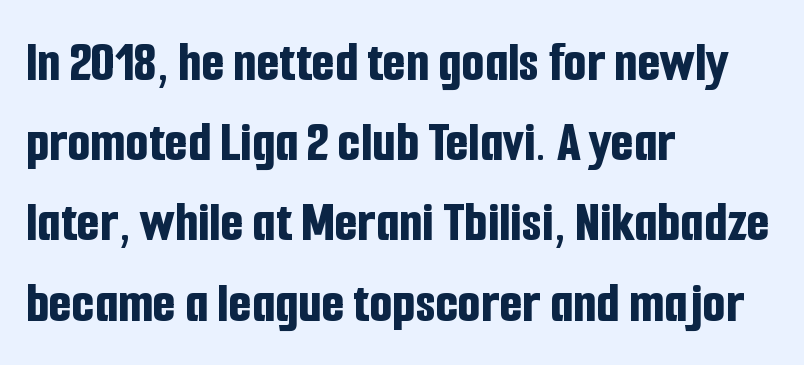
Characters remain perfectly vertical along every line. Just letters on the line, the space beneath them empty. A typesetter would call this zero additional tracking. Is this a fixed-width face? No — the glyphs have proportional, varying widths. How would I describe the line gaps? Plain and ordinary. The strokes are fattened all the way to bold.
